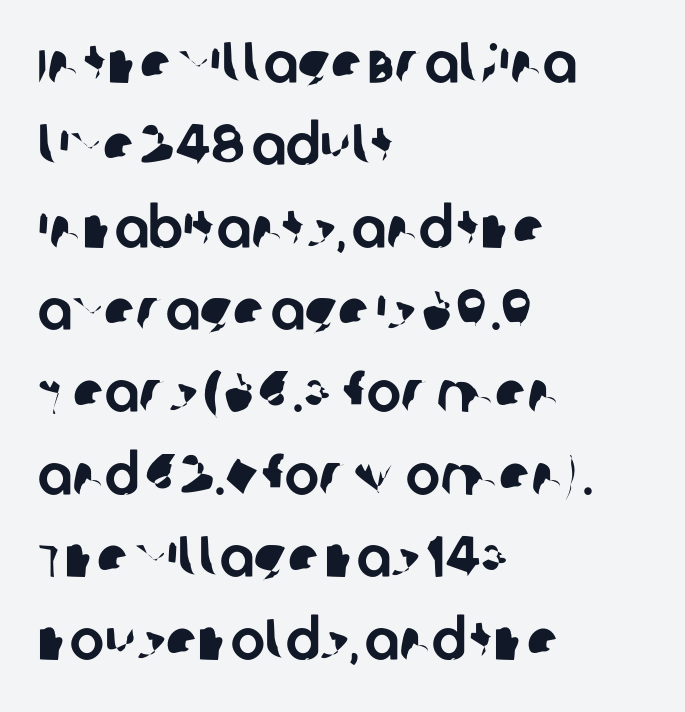
The passage is arranged the way most books set body copy — flush left. Do the characters align in a grid? No, the font is proportional. The characters display no serif detailing; their extremities are plain. Interline gaps are of average width in this sample.
